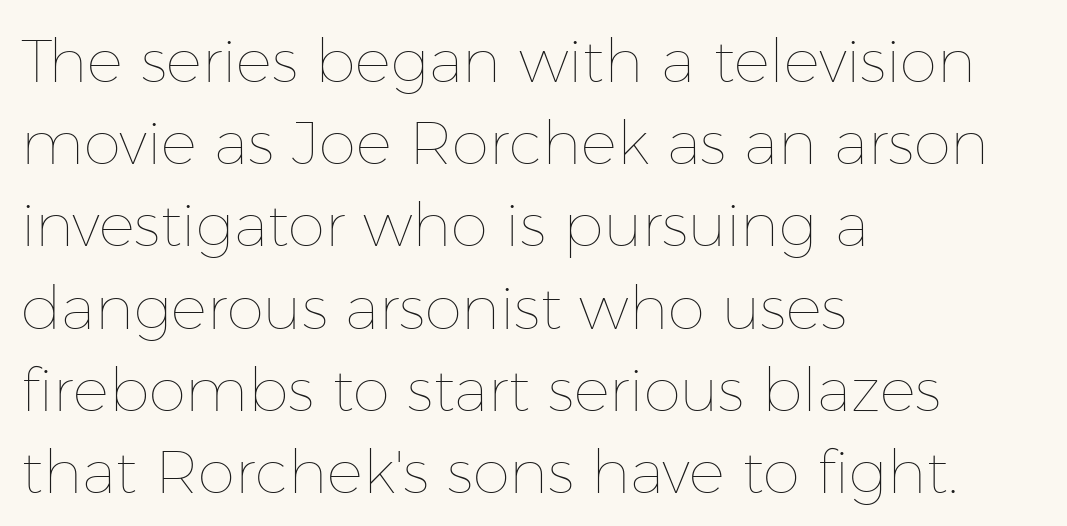
The lines sit at an ordinary, default distance from one another. Leftover space on each line is placed entirely after the last word. Letters rest on an invisible, unmarked baseline. This is not heavy type; no bold has been used. Look at the tracking — it's just the regular setting, nothing added. When letters stand straight like this, we call the style roman or upright.
